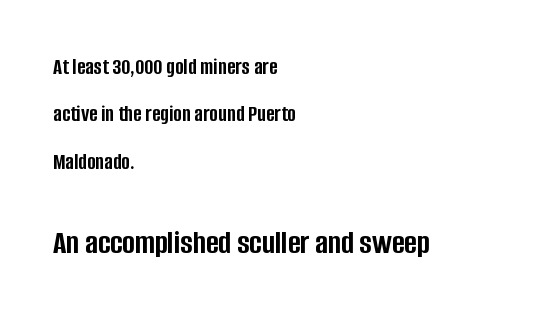
{"serif": "no", "italic": "no", "bold": "yes", "weight": "semibold", "width": "condensed", "stroke_contrast": "low", "x_height": "large", "monospaced": "no", "underline": "no", "align": "left", "line_spacing": "loose", "line_spacing_ratio": 2.06, "letter_spacing": "normal", "letter_spacing_em": 0.0, "larger_block": "second", "size_ratio": 1.48, "glyph_px": 34}
